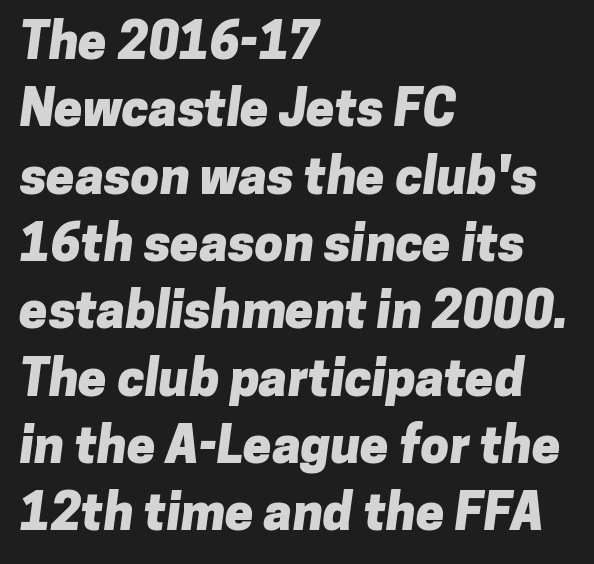
Q: Is the text bold? A: Yes.
Q: Is the typeface a serif or a sans-serif typeface? A: Sans-serif.
Q: Is the text underlined? A: No.
Q: How is the paragraph aligned? A: Left-aligned.
Q: Is the spacing between letters normal or unusually wide? A: Normal.
Q: Is the spacing between lines tight, normal or loose? A: Normal.
Q: Width (condensed, normal, or wide)? A: Normal.
Q: Stroke contrast? A: Low.
Q: x-height? A: Medium.
Q: Monospaced? A: No.
